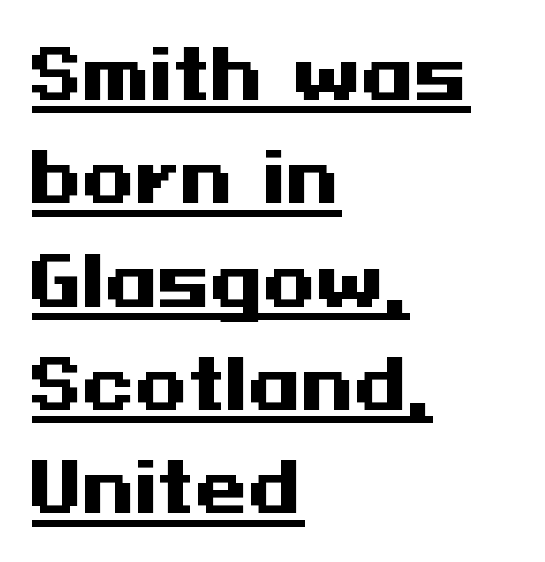
{"serif": "no", "italic": "no", "bold": "yes", "weight": "heavy", "width": "wide", "stroke_contrast": "medium", "x_height": "medium", "underline": "yes", "align": "left", "line_spacing": "normal", "line_spacing_ratio": 1.52, "letter_spacing": "normal", "letter_spacing_em": 0.0, "glyph_px": 68}
